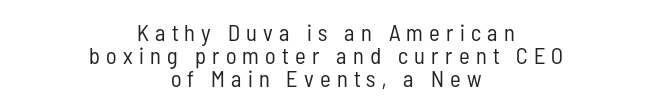
{"italic": "no", "bold": "no", "underline": "no", "align": "center", "line_spacing": "tight", "line_spacing_ratio": 1.0, "letter_spacing": "wide", "letter_spacing_em": 0.27, "glyph_px": 23}
